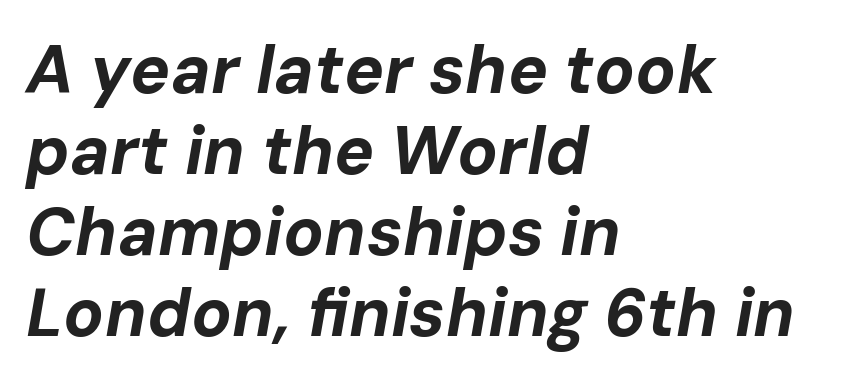
The image shows 67 px bold type, italic (leaning right); set left-aligned, line spacing 1.21x, normal letter spacing, not underlined; low stroke contrast and a medium x-height.
